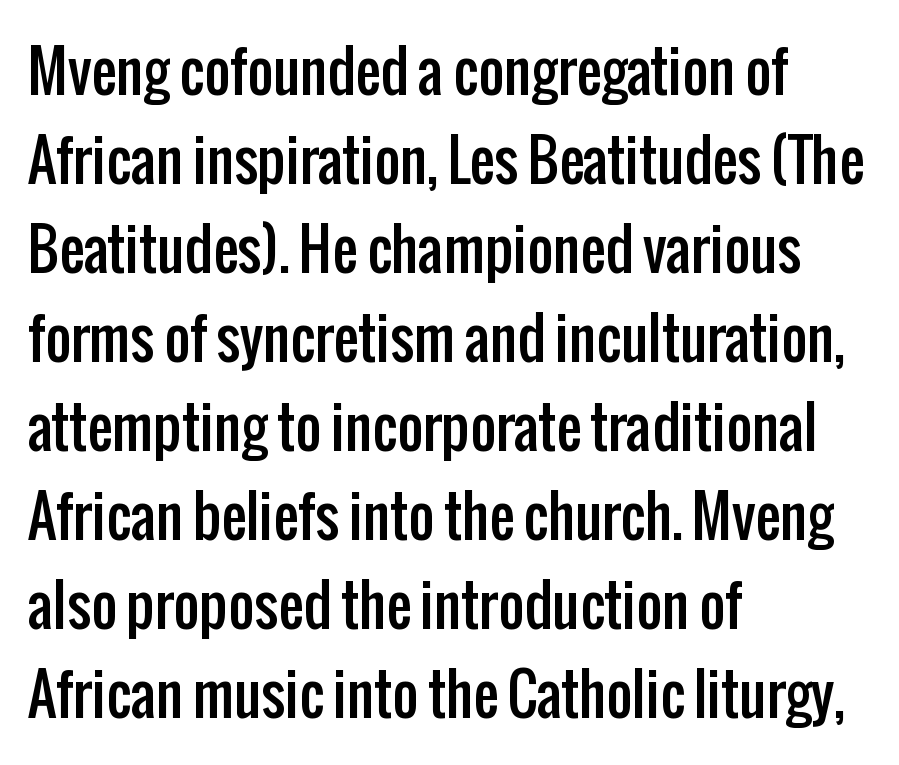
{"serif": "no", "italic": "no", "width": "condensed", "stroke_contrast": "low", "x_height": "medium", "monospaced": "no", "underline": "no", "align": "left", "line_spacing": "normal", "line_spacing_ratio": 1.59, "letter_spacing": "normal", "letter_spacing_em": 0.0, "glyph_px": 56}
